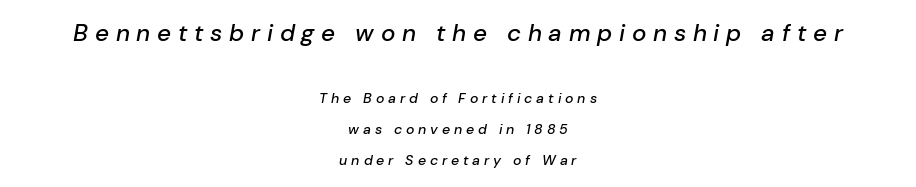
{"italic": "yes", "lean": "right", "slant_degrees": 10, "underline": "no", "align": "center", "line_spacing": "loose", "line_spacing_ratio": 2.2, "letter_spacing": "wide", "letter_spacing_em": 0.28, "larger_block": "first", "size_ratio": 1.71, "glyph_px": 24}
